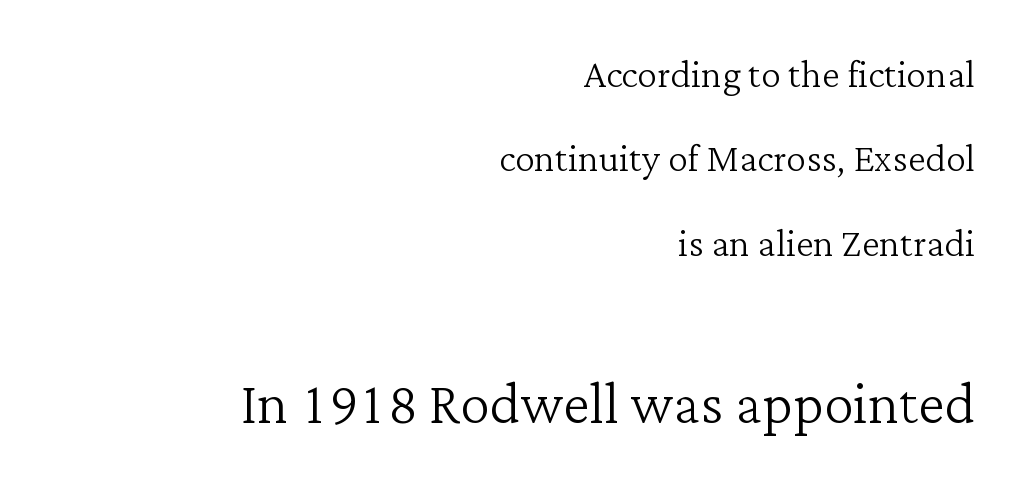
The image shows 75 px light serif type, upright; set right-aligned, normal line spacing (1.69x), normal letter spacing, not underlined; the second (bottom) block is 1.5x larger; low stroke contrast and a medium x-height.
